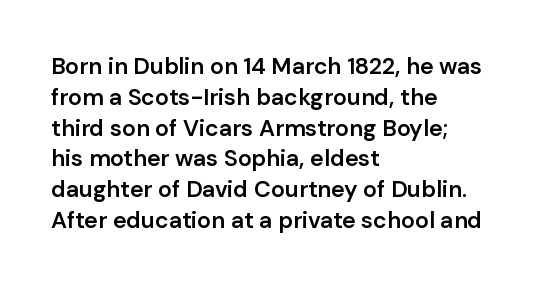
The image shows 23 px text type, upright; set left-aligned, normal line spacing (1.34x), normal letter spacing, not underlined.
